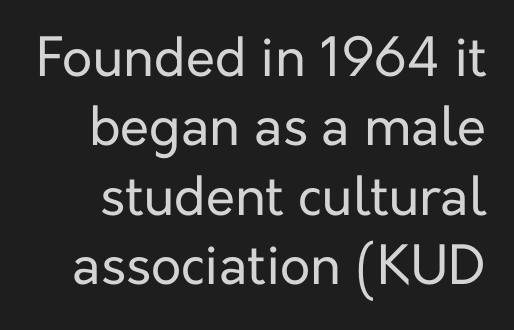
The image shows 53 px regular-weight sans-serif type, upright; set normal line spacing (1.31x), normal letter spacing, not underlined; low stroke contrast and a medium x-height.
